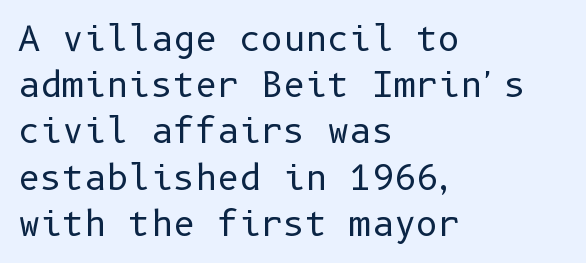
Teacher's note: observe the even left margin — that is flush-left alignment. The line-height multiplier appears to be the usual default. Ink coverage per letter is moderate at most. The type family on display is of the sans-serif kind. No extra tracking has been applied to these lines. The area under the type is left untouched.
